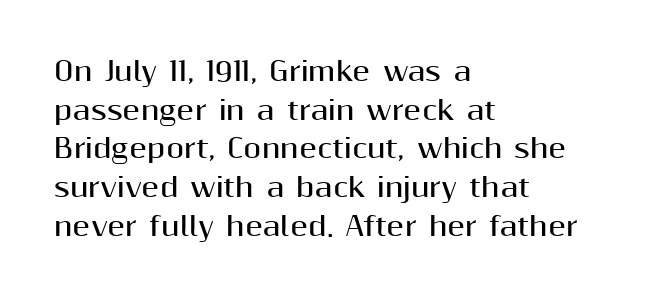
Q: Is the text bold? A: Yes.
Q: Is the text italic (slanted)? A: No, it is upright.
Q: Is the text underlined? A: No.
Q: How is the paragraph aligned? A: Left-aligned.
Q: Is the spacing between letters normal or unusually wide? A: Normal.
Q: Is the spacing between lines tight, normal or loose? A: Normal.
